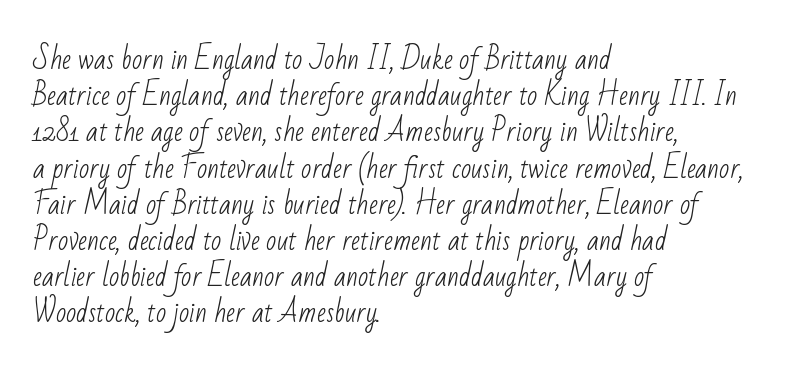
{"bold": "no", "underline": "no", "align": "left", "line_spacing": "normal", "line_spacing_ratio": 1.34, "letter_spacing": "normal", "letter_spacing_em": 0.0, "glyph_px": 27}
